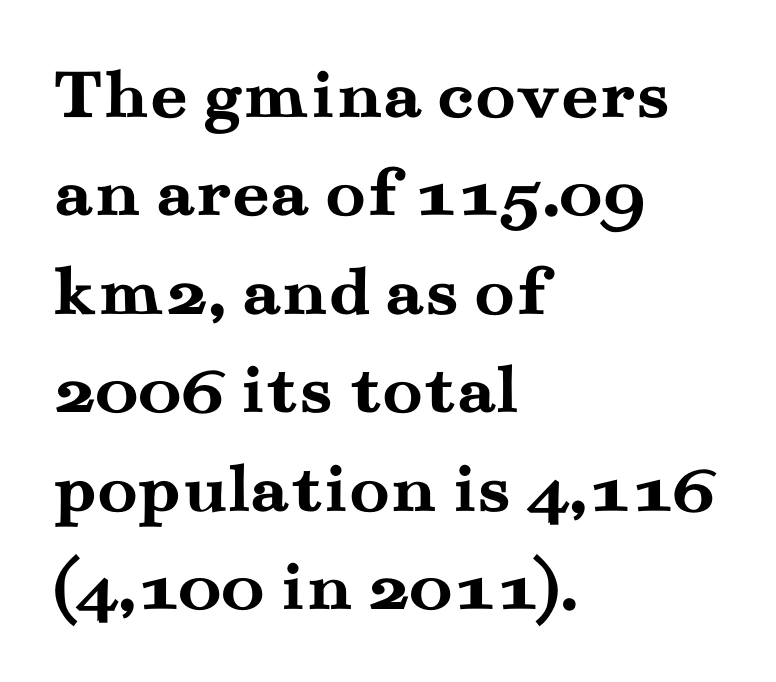
Q: Is the text bold? A: Yes.
Q: Is the text italic (slanted)? A: No, it is upright.
Q: Is the typeface a serif or a sans-serif typeface? A: Serif.
Q: Is the text underlined? A: No.
Q: How is the paragraph aligned? A: Left-aligned.
Q: Is the spacing between letters normal or unusually wide? A: Normal.
Q: Is the spacing between lines tight, normal or loose? A: Normal.
Q: Width (condensed, normal, or wide)? A: Wide.
Q: Stroke contrast? A: Medium.
Q: x-height? A: Small.
Q: Monospaced? A: No.
